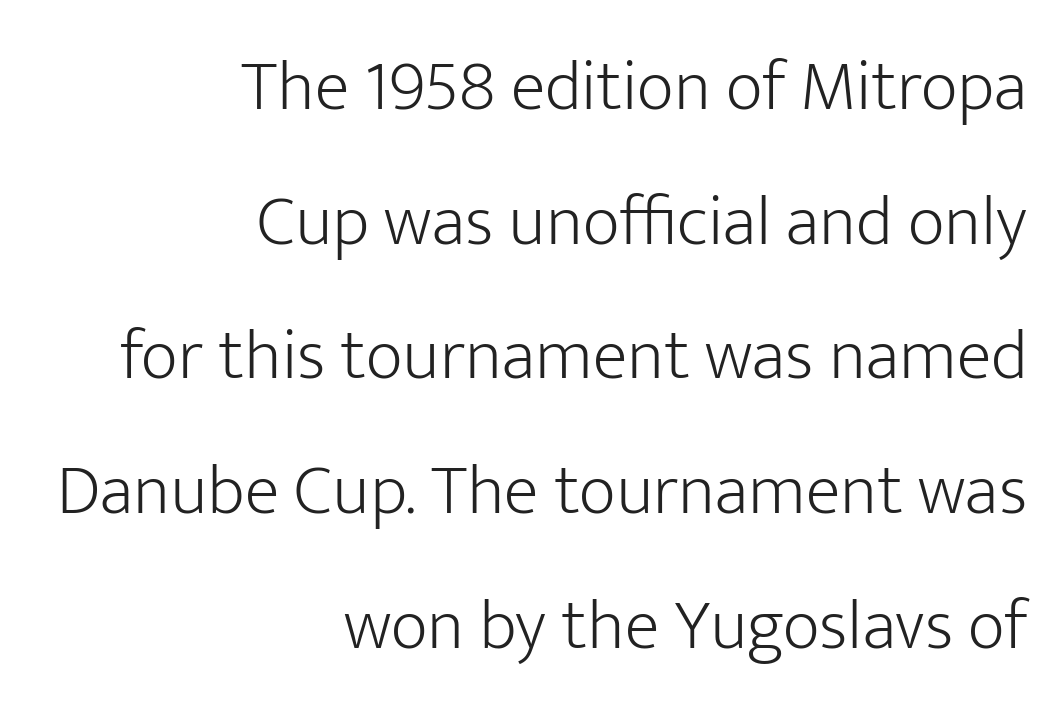
Are there feet on the stems? There aren't — it's a sans. Style check: upright. Proportional: the letters do not fall into vertical columns. Caption: multi-line text, flush right, ragged left. Nobody drew a line under any word here.
